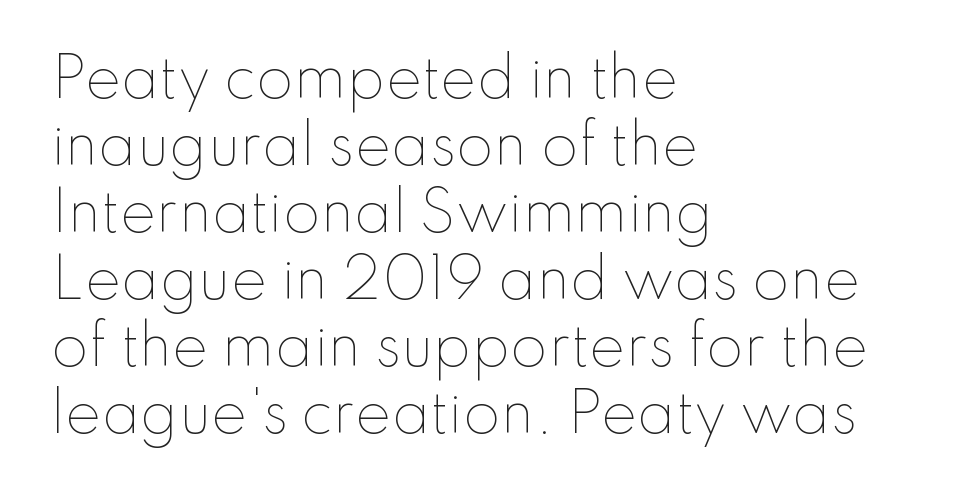
Q: Is the text bold? A: No.
Q: Is the text italic (slanted)? A: No, it is upright.
Q: Is the text underlined? A: No.
Q: How is the paragraph aligned? A: Left-aligned.
Q: Is the spacing between letters normal or unusually wide? A: Normal.
Q: Width (condensed, normal, or wide)? A: Normal.
Q: Stroke contrast? A: Low.
Q: x-height? A: Small.
Q: Monospaced? A: No.
